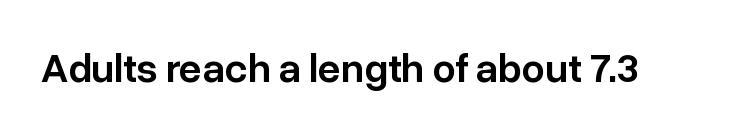
Nothing unusual about the tracking: characters are spaced as the font intends. Italic: no, the glyphs are upright roman. The specimen omits any rule beneath the text block's lines. On the weight axis this lands at semibold, roughly 600. Here the designer chose a conventional face with non-uniform glyph widths. The letters carry no serifs — their stems end cleanly without finishing strokes.
